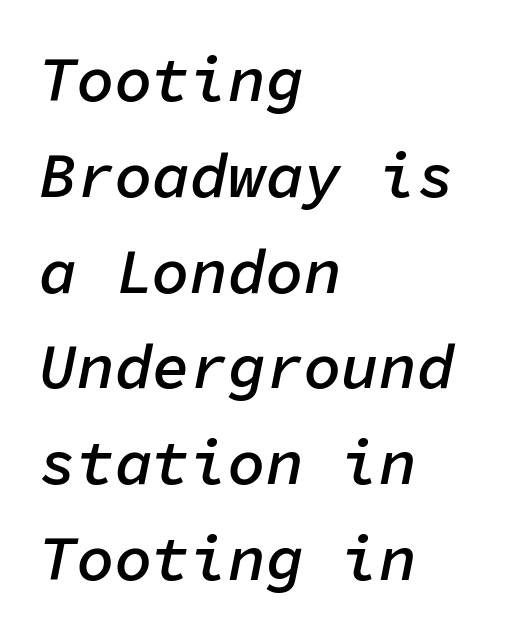
A semibold gives these letters moderate extra thickness, short of bold. Do the characters align in a grid? Yes, the font is monospaced. Is the type slanted? Yes — the strokes lean at a clear angle. Inter-character spacing is left at the font's built-in metrics. The rendering uses a moderate line-height, typical for paragraphs.
